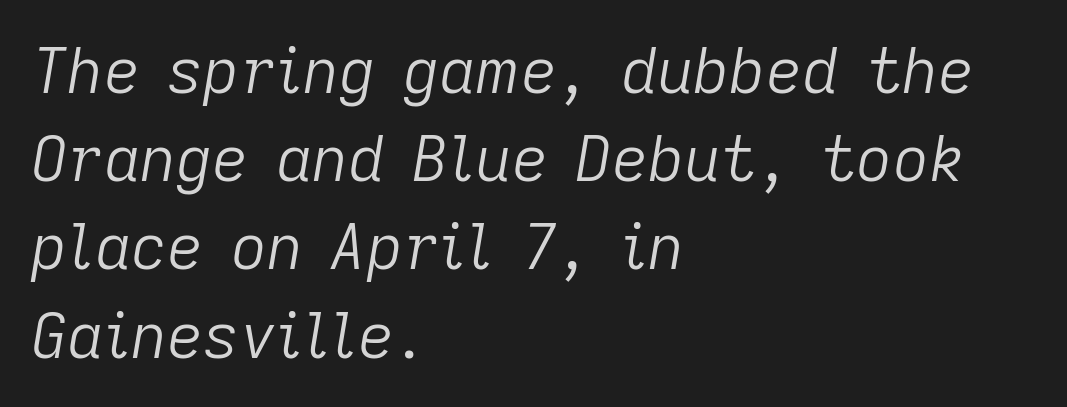
{"italic": "yes", "lean": "right", "slant_degrees": 9, "bold": "no", "weight": "light", "width": "normal", "stroke_contrast": "low", "x_height": "medium", "monospaced": "no", "underline": "no", "align": "left", "line_spacing": "normal", "line_spacing_ratio": 1.4, "letter_spacing": "normal", "letter_spacing_em": 0.0, "glyph_px": 63}
